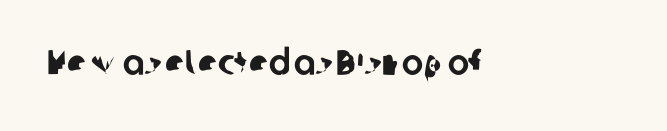
{"serif": "no", "width": "normal", "stroke_contrast": "low", "x_height": "medium", "monospaced": "no", "underline": "no", "letter_spacing": "normal", "letter_spacing_em": 0.0, "glyph_px": 36}
